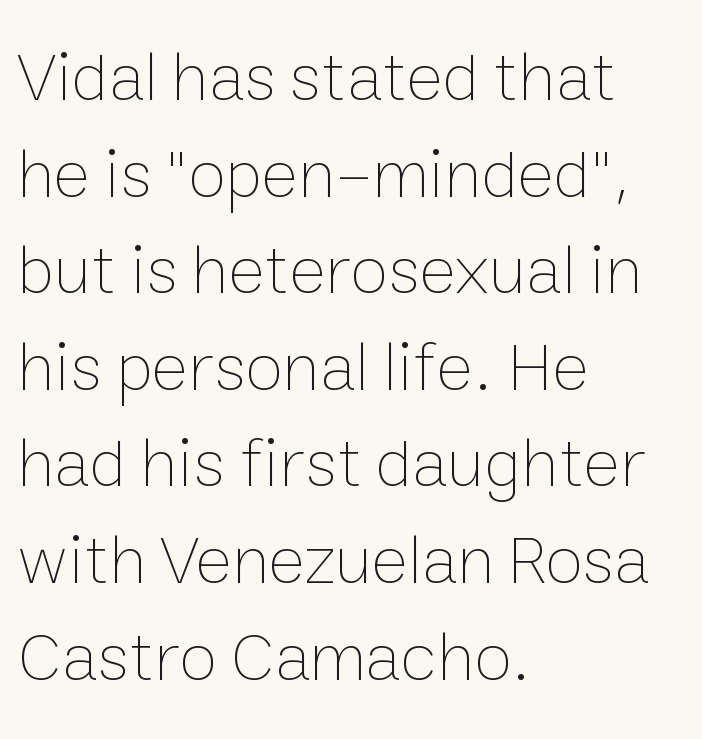
{"italic": "no", "bold": "no", "weight": "thin", "width": "normal", "stroke_contrast": "low", "x_height": "medium", "monospaced": "no", "underline": "no", "align": "left", "line_spacing": "normal", "line_spacing_ratio": 1.38, "letter_spacing": "normal", "letter_spacing_em": 0.0, "glyph_px": 70}
